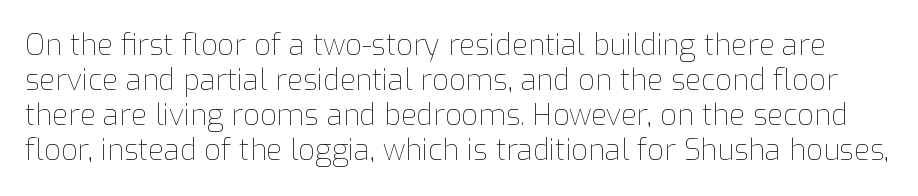
Q: Is the text bold? A: No.
Q: Is the text italic (slanted)? A: No, it is upright.
Q: Is the text underlined? A: No.
Q: Is the spacing between letters normal or unusually wide? A: Normal.
Q: Width (condensed, normal, or wide)? A: Normal.
Q: Stroke contrast? A: Low.
Q: x-height? A: Medium.
Q: Monospaced? A: No.
